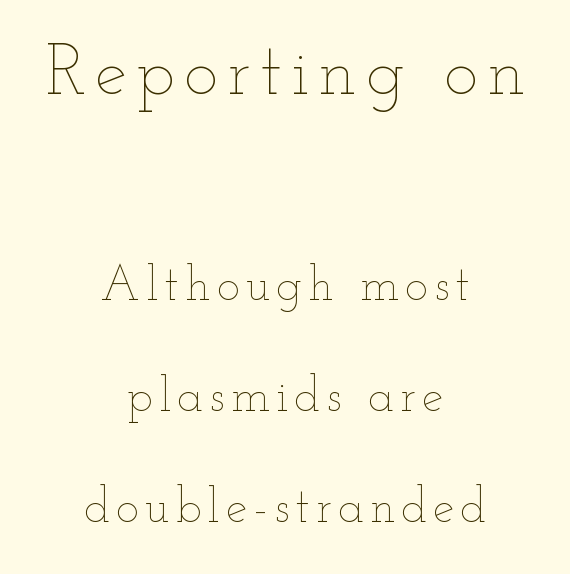
{"italic": "no", "bold": "no", "weight": "thin", "width": "wide", "stroke_contrast": "low", "x_height": "small", "monospaced": "no", "underline": "no", "align": "center", "line_spacing": "loose", "line_spacing_ratio": 2.31, "larger_block": "first", "size_ratio": 1.5, "glyph_px": 72}
